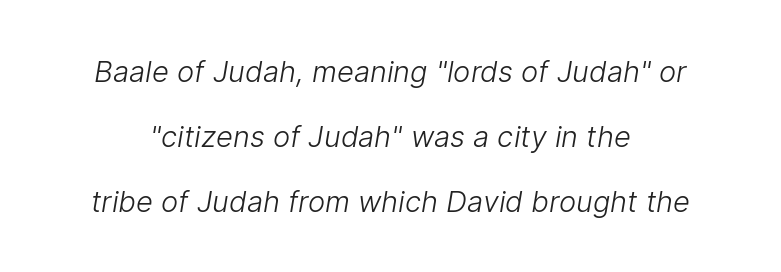
{"serif": "no", "bold": "no", "weight": "light", "width": "normal", "stroke_contrast": "low", "x_height": "medium", "monospaced": "no", "underline": "no", "align": "center", "line_spacing": "loose", "line_spacing_ratio": 2.24, "letter_spacing": "normal", "letter_spacing_em": 0.0, "glyph_px": 29}
